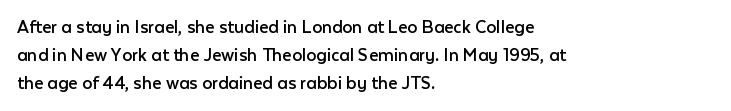
{"italic": "no", "bold": "no", "underline": "no", "align": "left", "line_spacing": "normal", "line_spacing_ratio": 1.39, "letter_spacing": "normal", "letter_spacing_em": 0.0, "glyph_px": 20}
